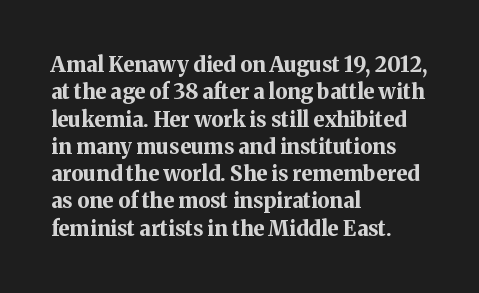
{"italic": "no", "bold": "yes", "underline": "no", "align": "left", "line_spacing": "normal", "line_spacing_ratio": 1.3, "letter_spacing": "normal", "letter_spacing_em": 0.0, "glyph_px": 21}
